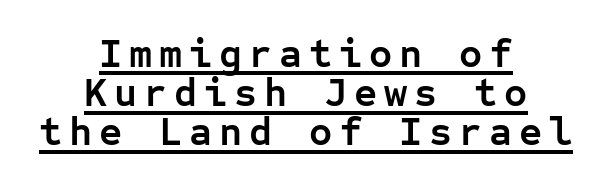
Q: Is the text bold? A: Yes.
Q: Is the text italic (slanted)? A: No, it is upright.
Q: Is the typeface a serif or a sans-serif typeface? A: Sans-serif.
Q: Is the text underlined? A: Yes.
Q: How is the paragraph aligned? A: Centered.
Q: Is the spacing between lines tight, normal or loose? A: Tight.
Q: Width (condensed, normal, or wide)? A: Normal.
Q: Stroke contrast? A: Low.
Q: x-height? A: Medium.
Q: Monospaced? A: Yes.
